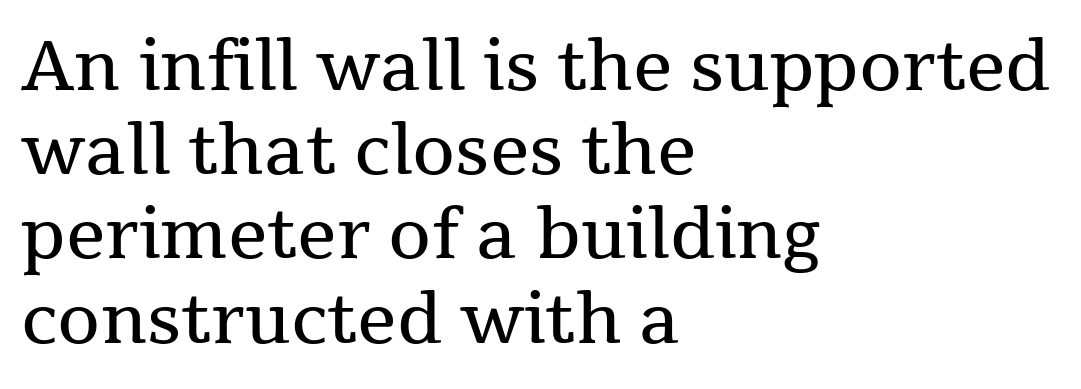
{"serif": "yes", "italic": "no", "bold": "no", "weight": "regular", "width": "normal", "stroke_contrast": "medium", "x_height": "medium", "monospaced": "no", "underline": "no", "align": "left", "line_spacing_ratio": 1.22, "letter_spacing": "normal", "letter_spacing_em": 0.0, "glyph_px": 69}
